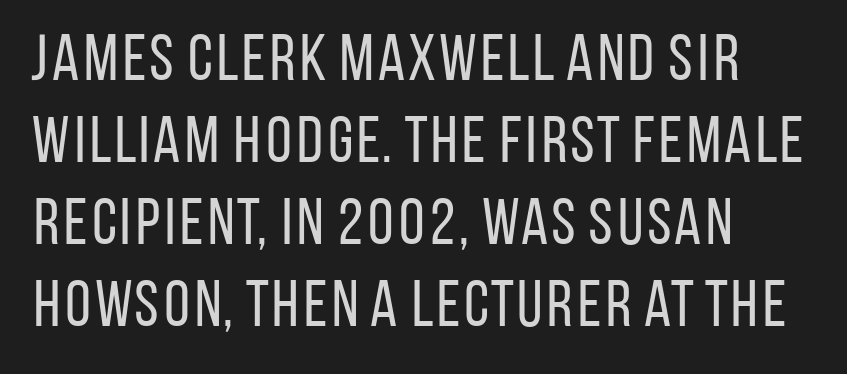
Q: Is the text bold? A: No.
Q: Is the text italic (slanted)? A: No, it is upright.
Q: Is the typeface a serif or a sans-serif typeface? A: Sans-serif.
Q: Is the text underlined? A: No.
Q: How is the paragraph aligned? A: Left-aligned.
Q: Is the spacing between letters normal or unusually wide? A: Normal.
Q: Is the spacing between lines tight, normal or loose? A: Normal.
Q: Width (condensed, normal, or wide)? A: Condensed.
Q: Stroke contrast? A: Low.
Q: x-height? A: Large.
Q: Monospaced? A: No.
